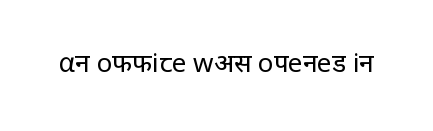
The image shows 26 px text type, upright; set normal letter spacing, not underlined.
